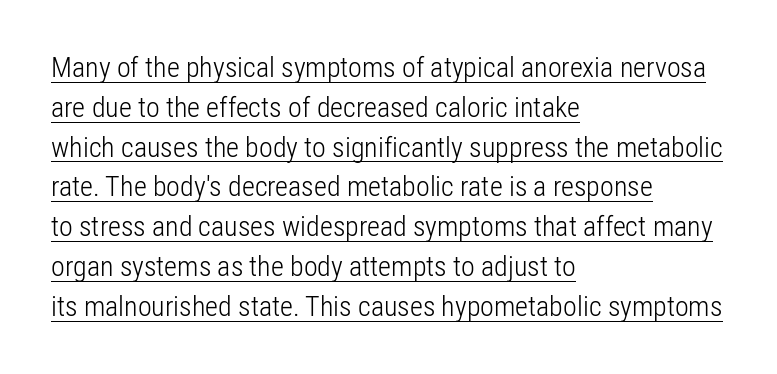
{"serif": "no", "italic": "no", "bold": "no", "weight": "light", "width": "condensed", "stroke_contrast": "low", "x_height": "medium", "monospaced": "no", "underline": "yes", "align": "left", "line_spacing": "normal", "line_spacing_ratio": 1.42, "letter_spacing": "normal", "letter_spacing_em": 0.0, "glyph_px": 28}
